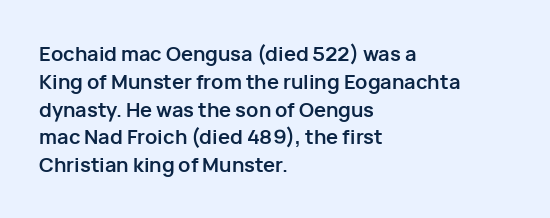
The image shows 20 px bold type, upright; set left-aligned, normal line spacing (1.39x), normal letter spacing, not underlined.
